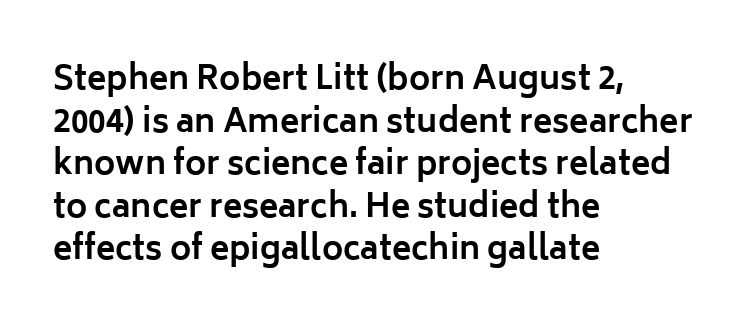
{"serif": "no", "italic": "no", "bold": "yes", "weight": "bold", "width": "normal", "stroke_contrast": "low", "x_height": "medium", "monospaced": "no", "underline": "no", "align": "left", "line_spacing": "normal", "line_spacing_ratio": 1.33, "letter_spacing": "normal", "letter_spacing_em": 0.0, "glyph_px": 32}
